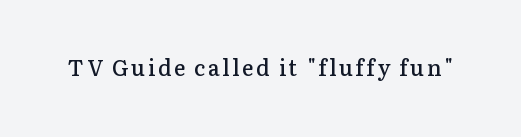
Q: Is the text bold? A: Semi-bold.
Q: Is the text italic (slanted)? A: No, it is upright.
Q: Is the text underlined? A: No.
